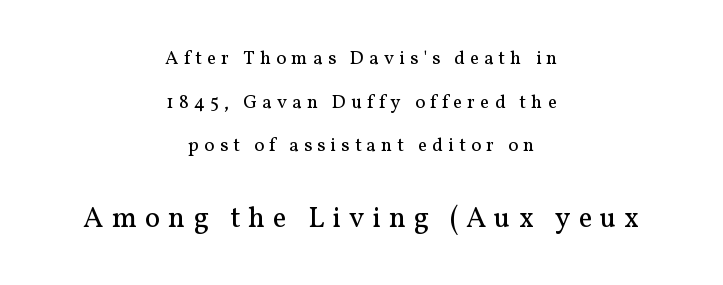
{"serif": "yes", "italic": "no", "bold": "no", "weight": "regular", "width": "normal", "stroke_contrast": "medium", "x_height": "medium", "monospaced": "no", "underline": "no", "align": "center", "line_spacing": "loose", "line_spacing_ratio": 2.29, "letter_spacing": "wide", "letter_spacing_em": 0.27, "larger_block": "second", "size_ratio": 1.53, "glyph_px": 29}
